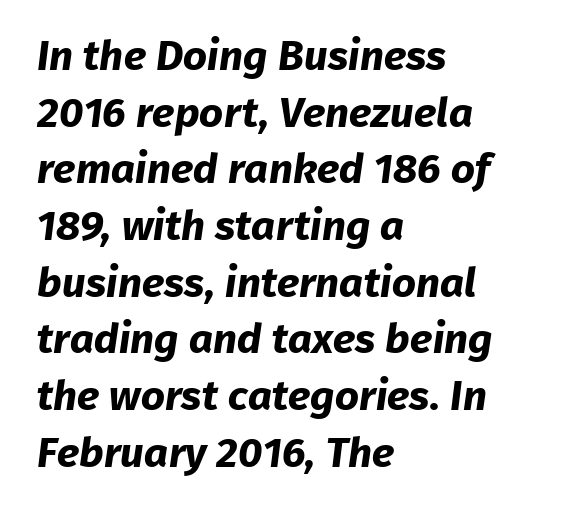
The image shows 42 px bold sans-serif type; set left-aligned, normal line spacing (1.35x), normal letter spacing, not underlined; low stroke contrast and a medium x-height.
